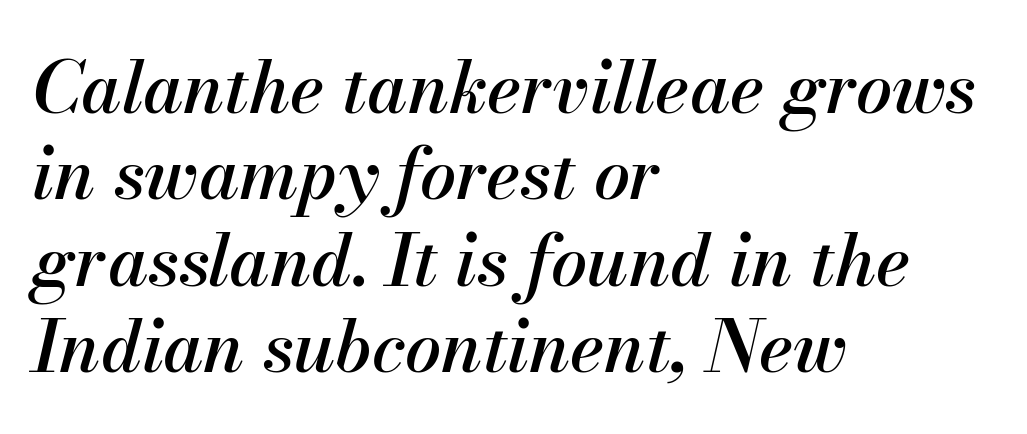
Q: Is the text italic (slanted)? A: Yes, it leans right by about 13 degrees.
Q: Is the text underlined? A: No.
Q: How is the paragraph aligned? A: Left-aligned.
Q: Is the spacing between letters normal or unusually wide? A: Normal.
Q: Width (condensed, normal, or wide)? A: Normal.
Q: Stroke contrast? A: Medium.
Q: x-height? A: Small.
Q: Monospaced? A: No.
